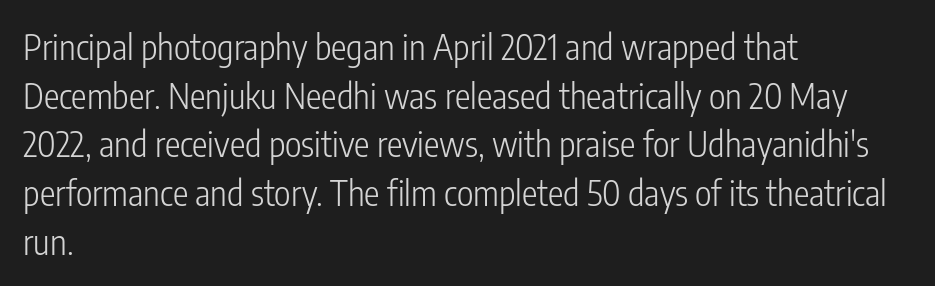
Baseline-to-baseline distance is the conventional proportion of letter height. This rendering features lettering with no underline. You could call the tracking neutral — neither tight nor loose. Alignment: flush left. Tall strokes in this sample are plumb rather than angled. Bold? No — there's no thickening of the strokes.
